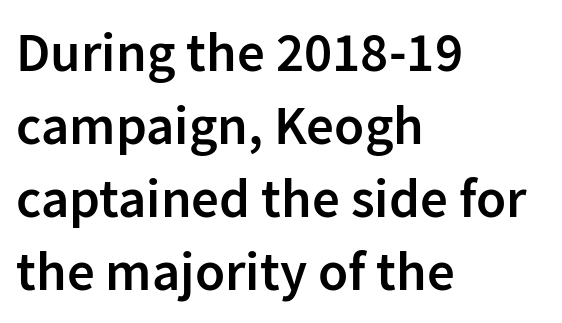
{"serif": "no", "italic": "no", "bold": "semi", "weight": "semibold", "width": "normal", "stroke_contrast": "low", "x_height": "medium", "monospaced": "no", "underline": "no", "align": "left", "line_spacing": "normal", "line_spacing_ratio": 1.33, "letter_spacing": "normal", "letter_spacing_em": 0.0, "glyph_px": 55}
